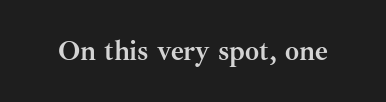
Q: Is the text bold? A: Yes.
Q: Is the text italic (slanted)? A: No, it is upright.
Q: Is the typeface a serif or a sans-serif typeface? A: Serif.
Q: Is the text underlined? A: No.
Q: Is the spacing between letters normal or unusually wide? A: Normal.
Q: Width (condensed, normal, or wide)? A: Normal.
Q: Stroke contrast? A: Medium.
Q: x-height? A: Small.
Q: Monospaced? A: No.
